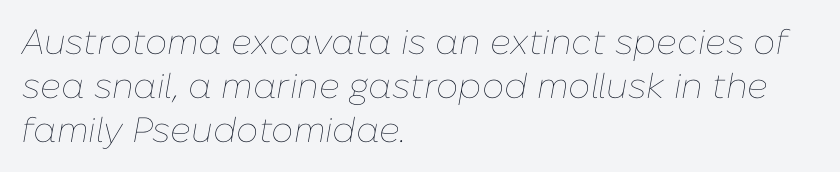
The image shows 35 px thin type, italic (leaning right); set left-aligned, normal line spacing (1.26x), normal letter spacing, not underlined; low stroke contrast and a medium x-height.
